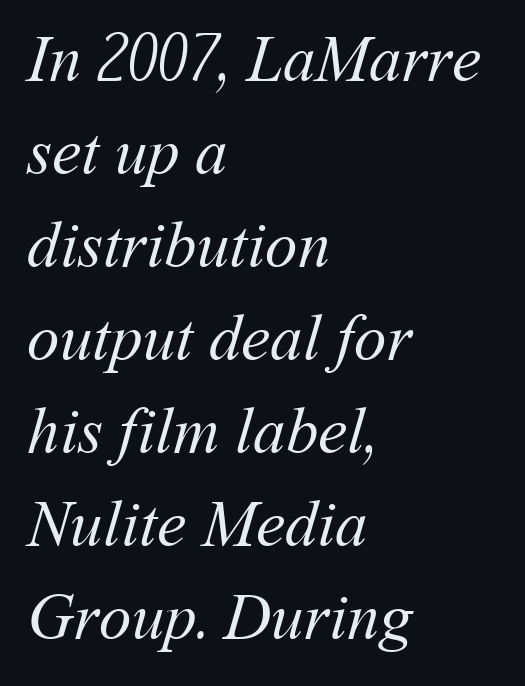
The image shows 65 px regular-weight type; set left-aligned, normal line spacing (1.43x), normal letter spacing, not underlined; medium stroke contrast and a medium x-height.
